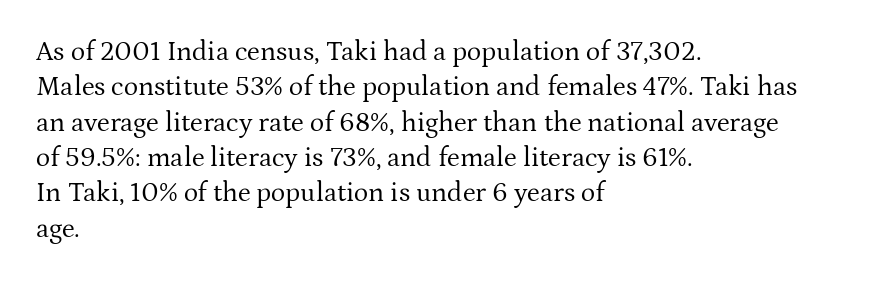
The image shows 27 px text type, upright; set left-aligned, normal line spacing (1.31x), normal letter spacing, not underlined.
